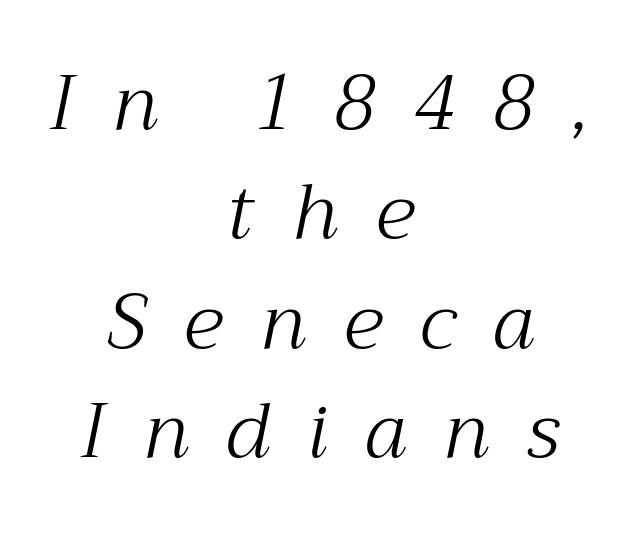
Each row of text sits above clean, open space. A serif font was chosen for this passage. Students, note that the glyphs here are deliberately spaced far apart. Stems here are at most as thick as an everyday book face. Compared with a flush-left layout, this one balances lines on the center instead. These lines were composed using italics.
